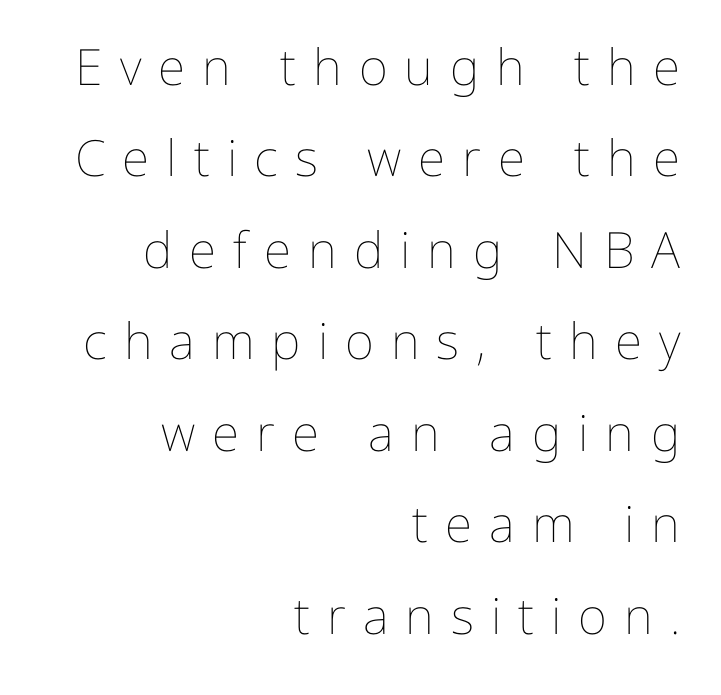
Leftover space on each line is placed entirely before the opening word. Bare-footed words on every line. The cut favours lightness, reaching ordinary text weight at its darkest. Here the designer chose a conventional face with non-uniform glyph widths. Look at the tracking — it's clearly loosened, letters drifting apart. It's the straight-up-and-down kind of type.
